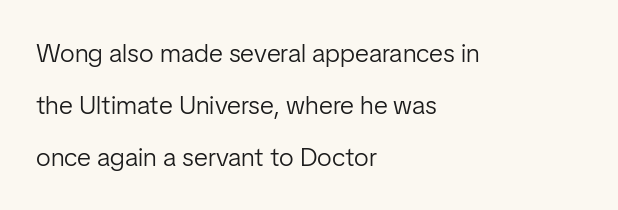
{"italic": "no", "bold": "no", "underline": "no", "align": "left", "line_spacing": "loose", "line_spacing_ratio": 2.0, "letter_spacing": "normal", "letter_spacing_em": 0.0, "glyph_px": 26}
